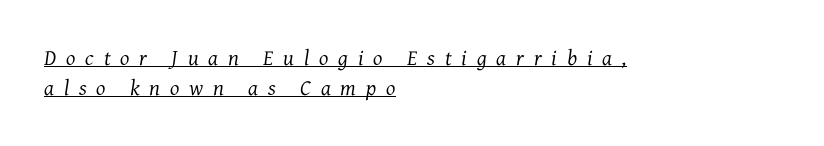
Q: Is the text bold? A: No.
Q: Is the text italic (slanted)? A: Yes, it leans right by about 7 degrees.
Q: Is the text underlined? A: Yes.
Q: How is the paragraph aligned? A: Left-aligned.
Q: Is the spacing between letters normal or unusually wide? A: Unusually wide.
Q: Is the spacing between lines tight, normal or loose? A: Normal.
